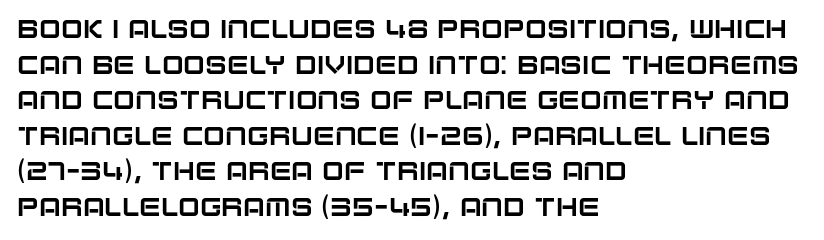
The image shows 26 px text type, upright; set left-aligned, normal line spacing (1.37x), normal letter spacing, not underlined.
